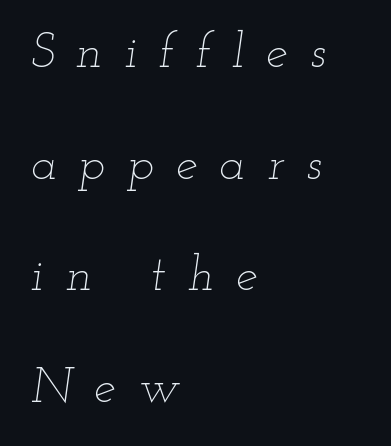
Q: Is the text bold? A: No.
Q: Is the text italic (slanted)? A: Yes, it leans right by about 12 degrees.
Q: Is the text underlined? A: No.
Q: How is the paragraph aligned? A: Left-aligned.
Q: Is the spacing between letters normal or unusually wide? A: Unusually wide.
Q: Is the spacing between lines tight, normal or loose? A: Loose.
Q: Width (condensed, normal, or wide)? A: Wide.
Q: Stroke contrast? A: Low.
Q: x-height? A: Small.
Q: Monospaced? A: No.
